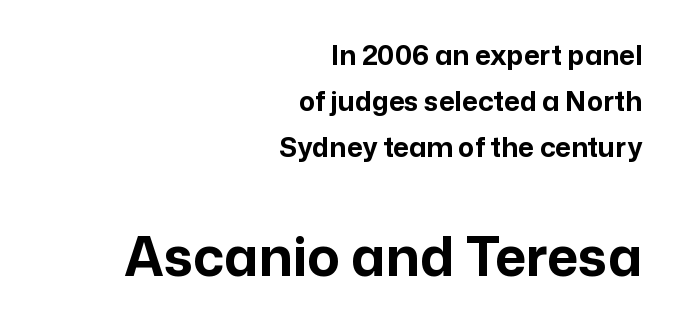
{"serif": "no", "italic": "no", "bold": "yes", "weight": "bold", "width": "normal", "stroke_contrast": "low", "x_height": "medium", "monospaced": "no", "underline": "no", "align": "right", "line_spacing_ratio": 1.71, "letter_spacing": "normal", "letter_spacing_em": 0.0, "larger_block": "second", "size_ratio": 2.0, "glyph_px": 54}
